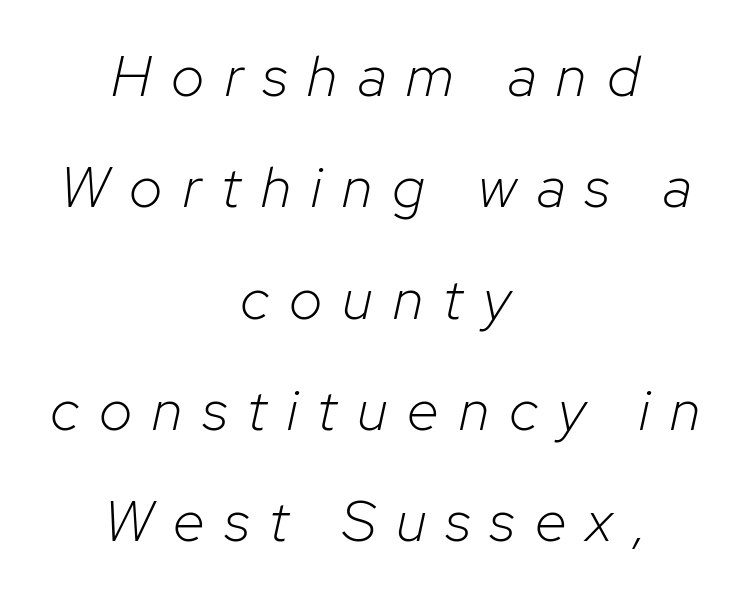
Display-style spreading of the glyphs; the letterfit is very open. Both edges are ragged and mirror each other, which tells us the setting is centered. The space directly below the letters is spotless. No chunkiness to these letters — they're not bold. Would a proofreader flag this as italicized? Yes. Proportional: the letters do not fall into vertical columns.
